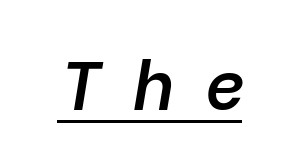
{"italic": "yes", "lean": "right", "slant_degrees": 10, "bold": "semi", "weight": "semibold", "width": "normal", "stroke_contrast": "low", "x_height": "medium", "monospaced": "no", "underline": "yes", "letter_spacing": "wide", "letter_spacing_em": 0.47, "glyph_px": 68}
